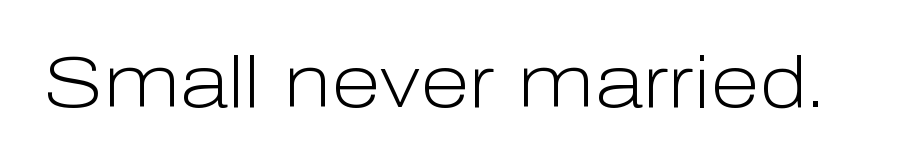
The image shows 72 px light sans-serif type, upright; set normal letter spacing, not underlined; low stroke contrast and a medium x-height.
